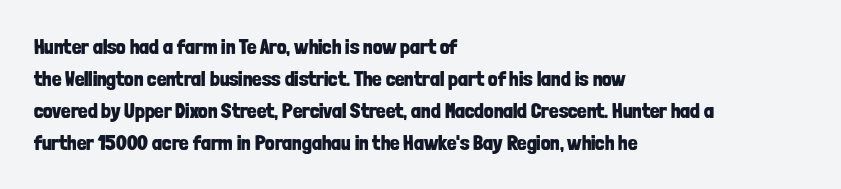
The image shows 21 px bold type, upright; set left-aligned, normal line spacing (1.52x), normal letter spacing, not underlined.
